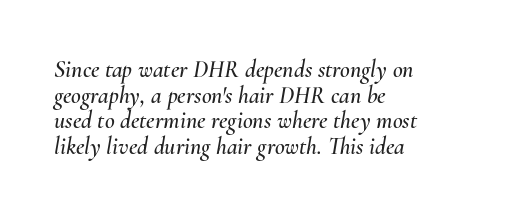
The image shows 24 px text type, italic (leaning right); set left-aligned, tight line spacing (1.07x), normal letter spacing, not underlined.
